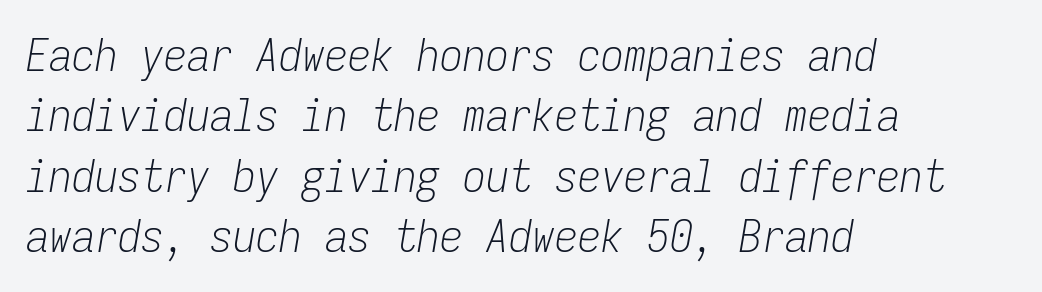
Plain, unruled lines of type. Note the uniform advance width — an 'i' takes as much space as an 'm'. The passage shown has conventional tracking throughout. The font sits on the lighter half of the weight spectrum, regular included. Baseline-to-baseline distance is the conventional proportion of letter height. Each line starts at the same left margin while the right side varies.
